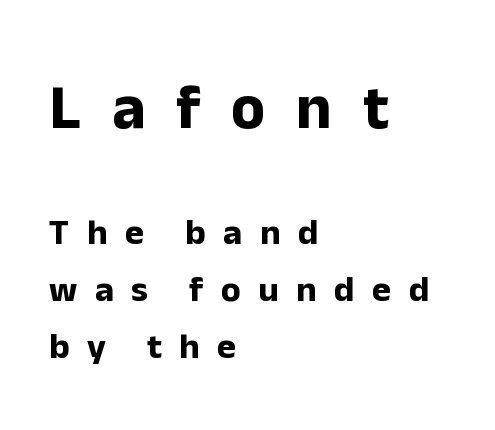
{"serif": "no", "italic": "no", "bold": "yes", "weight": "bold", "width": "normal", "stroke_contrast": "low", "x_height": "medium", "monospaced": "no", "underline": "no", "align": "left", "line_spacing": "normal", "line_spacing_ratio": 1.58, "letter_spacing": "wide", "letter_spacing_em": 0.49, "larger_block": "first", "size_ratio": 1.75, "glyph_px": 63}
